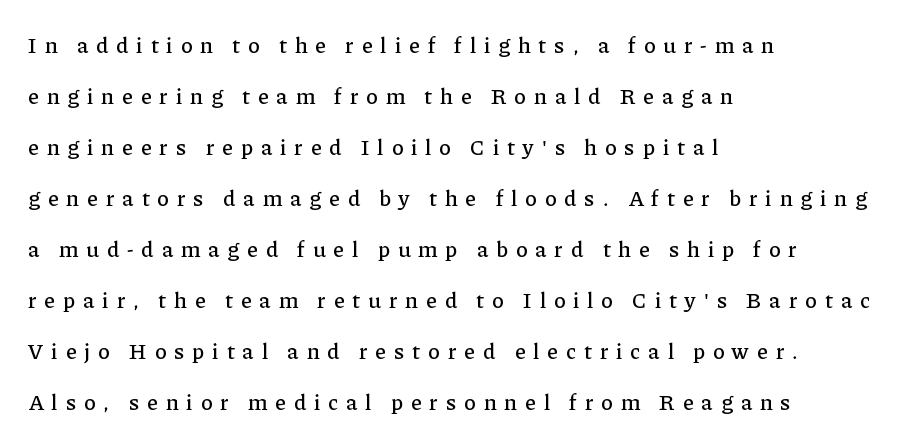
{"italic": "no", "underline": "no", "align": "left", "line_spacing": "loose", "line_spacing_ratio": 2.32, "letter_spacing": "wide", "letter_spacing_em": 0.37, "glyph_px": 22}
